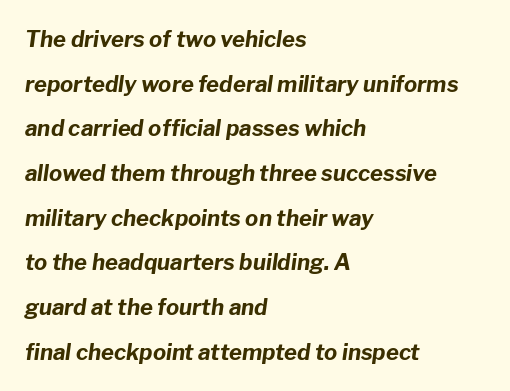
The image shows 22 px bold type, italic (leaning right); set left-aligned, loose line spacing (2.03x), normal letter spacing, not underlined.
